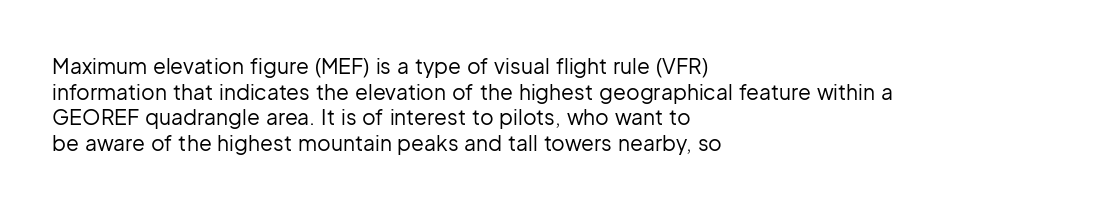
The image shows 21 px text type, upright; set left-aligned, line spacing 1.22x, normal letter spacing, not underlined.
